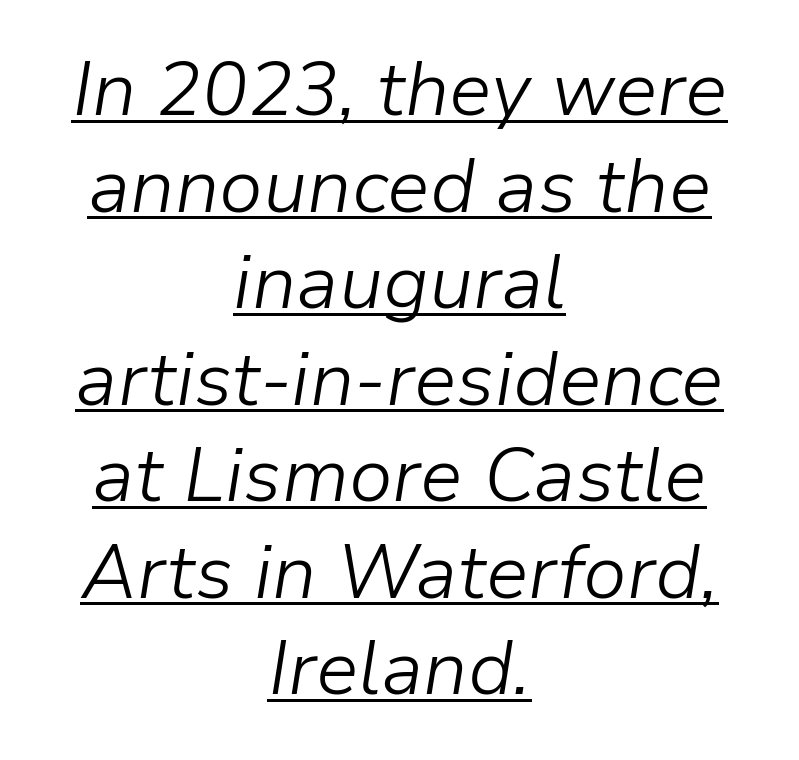
The image shows 76 px light type, italic (leaning right); set centered, normal line spacing (1.27x), normal letter spacing, underlined; low stroke contrast and a medium x-height.
